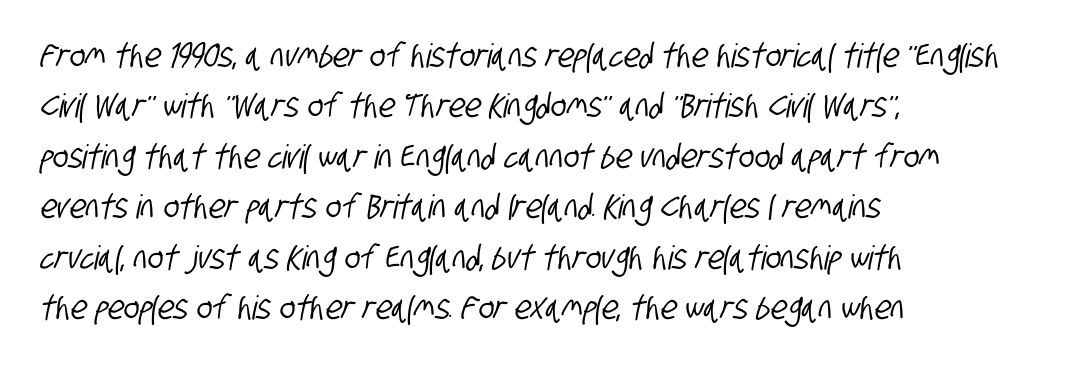
{"serif": "no", "width": "condensed", "stroke_contrast": "low", "x_height": "large", "monospaced": "no", "underline": "no", "align": "left", "line_spacing": "normal", "line_spacing_ratio": 1.53, "letter_spacing": "normal", "letter_spacing_em": 0.0, "glyph_px": 33}
